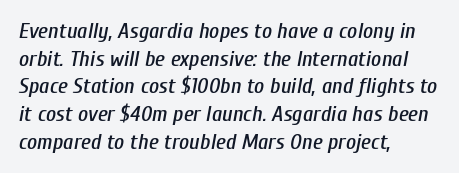
{"italic": "yes", "lean": "right", "slant_degrees": 10, "underline": "no", "align": "left", "line_spacing": "normal", "line_spacing_ratio": 1.26, "letter_spacing": "normal", "letter_spacing_em": 0.0, "glyph_px": 22}
